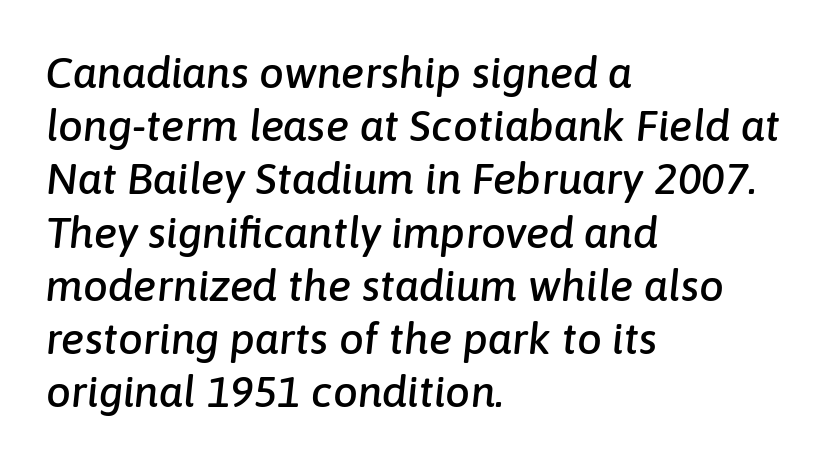
Q: Is the text italic (slanted)? A: Yes, it leans right by about 6 degrees.
Q: Is the text underlined? A: No.
Q: How is the paragraph aligned? A: Left-aligned.
Q: Is the spacing between letters normal or unusually wide? A: Normal.
Q: Width (condensed, normal, or wide)? A: Normal.
Q: Stroke contrast? A: Low.
Q: x-height? A: Medium.
Q: Monospaced? A: No.
